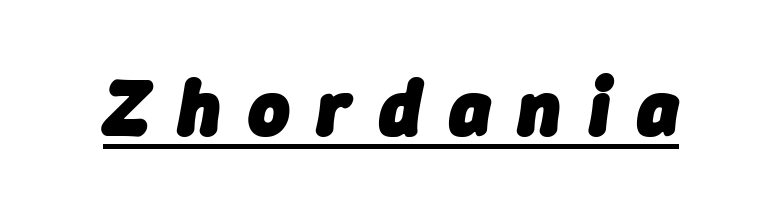
Q: Is the text bold? A: Yes.
Q: Is the text italic (slanted)? A: Yes, it leans right by about 9 degrees.
Q: Is the text underlined? A: Yes.
Q: Is the spacing between letters normal or unusually wide? A: Unusually wide.
Q: Width (condensed, normal, or wide)? A: Normal.
Q: Stroke contrast? A: Low.
Q: x-height? A: Medium.
Q: Monospaced? A: No.
